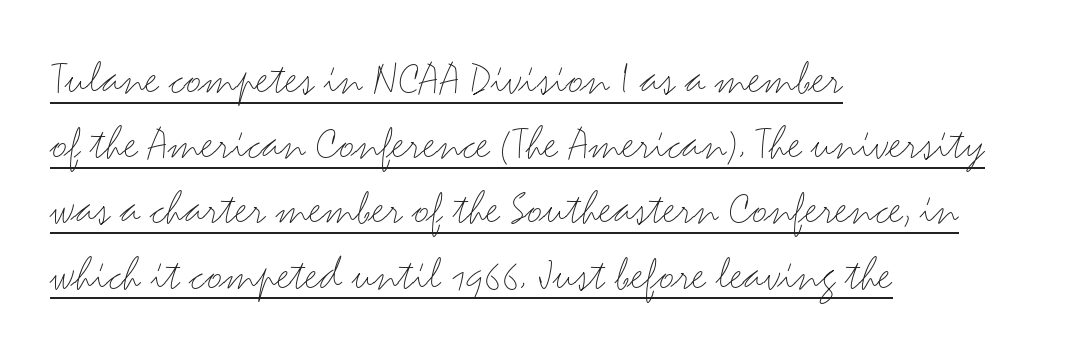
{"serif": "no", "bold": "no", "weight": "light", "width": "wide", "stroke_contrast": "medium", "x_height": "small", "monospaced": "no", "underline": "yes", "align": "left", "line_spacing": "normal", "line_spacing_ratio": 1.33, "letter_spacing": "normal", "letter_spacing_em": 0.0, "glyph_px": 49}
